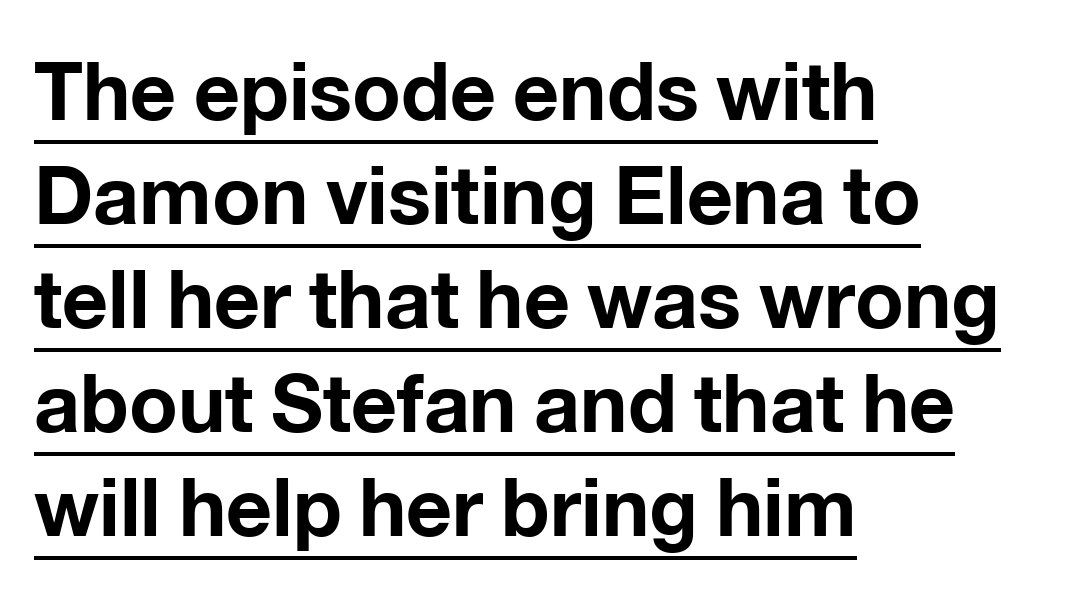
The image shows 80 px bold sans-serif type, upright; set left-aligned, normal line spacing (1.3x), normal letter spacing, underlined; low stroke contrast and a medium x-height.
